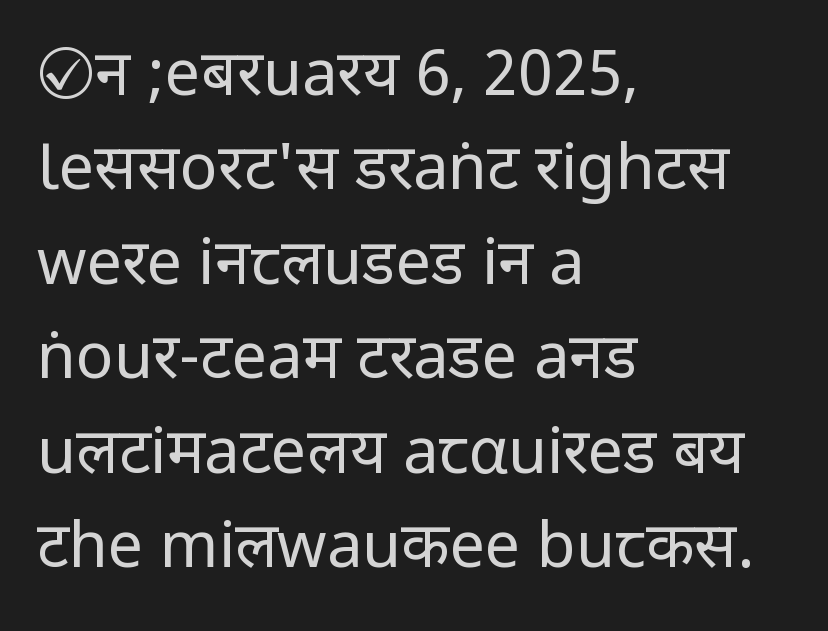
Q: Is the text bold? A: No.
Q: Is the text italic (slanted)? A: No, it is upright.
Q: Is the typeface a serif or a sans-serif typeface? A: Sans-serif.
Q: Is the text underlined? A: No.
Q: How is the paragraph aligned? A: Left-aligned.
Q: Is the spacing between letters normal or unusually wide? A: Normal.
Q: Is the spacing between lines tight, normal or loose? A: Normal.
Q: Width (condensed, normal, or wide)? A: Condensed.
Q: Stroke contrast? A: Low.
